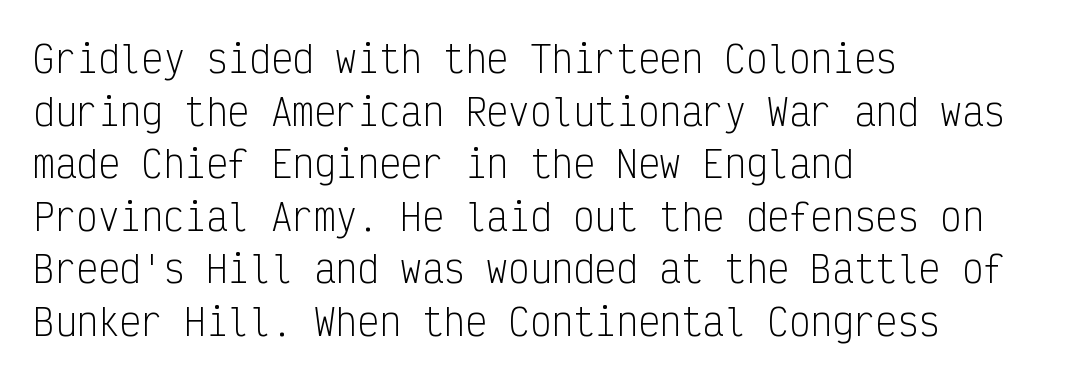
{"serif": "no", "italic": "no", "bold": "no", "weight": "light", "width": "condensed", "stroke_contrast": "low", "x_height": "medium", "monospaced": "yes", "underline": "no", "align": "left", "line_spacing": "normal", "line_spacing_ratio": 1.46, "letter_spacing": "normal", "letter_spacing_em": 0.0, "glyph_px": 36}
